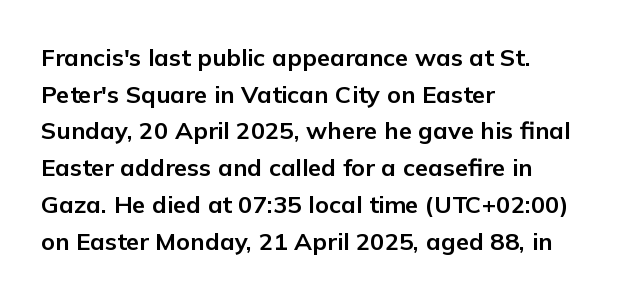
The image shows 24 px bold type, upright; set left-aligned, normal line spacing (1.53x), normal letter spacing, not underlined.
